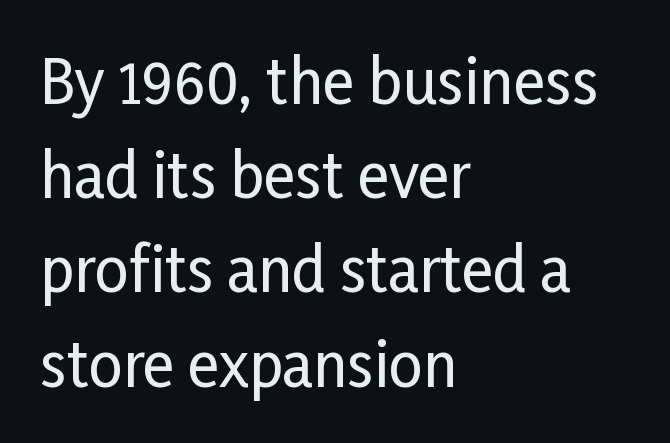
{"serif": "no", "italic": "no", "width": "condensed", "stroke_contrast": "low", "x_height": "medium", "monospaced": "no", "underline": "no", "align": "left", "line_spacing": "normal", "line_spacing_ratio": 1.57, "letter_spacing": "normal", "letter_spacing_em": 0.0, "glyph_px": 60}
